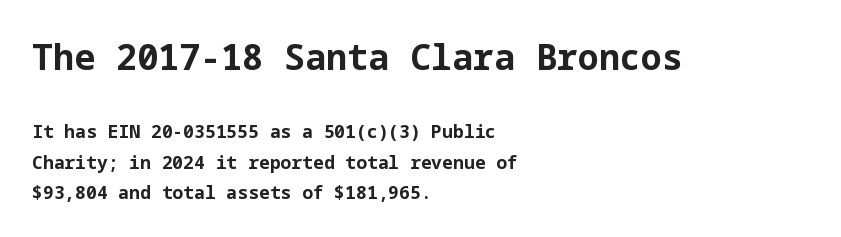
{"serif": "no", "italic": "no", "bold": "yes", "weight": "bold", "width": "normal", "stroke_contrast": "low", "x_height": "medium", "underline": "no", "align": "left", "line_spacing": "normal", "line_spacing_ratio": 1.67, "letter_spacing": "normal", "letter_spacing_em": 0.0, "larger_block": "first", "size_ratio": 1.94, "glyph_px": 35}
